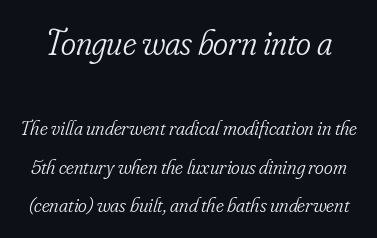
Q: Is the text bold? A: No.
Q: Is the text italic (slanted)? A: Yes, it leans right by about 16 degrees.
Q: Is the typeface a serif or a sans-serif typeface? A: Serif.
Q: Is the text underlined? A: No.
Q: Is the spacing between letters normal or unusually wide? A: Normal.
Q: Which block of text is set in a larger size, the first (top) or the second (bottom)? A: The first (top) one.
Q: Width (condensed, normal, or wide)? A: Condensed.
Q: Stroke contrast? A: Low.
Q: x-height? A: Small.
Q: Monospaced? A: No.
